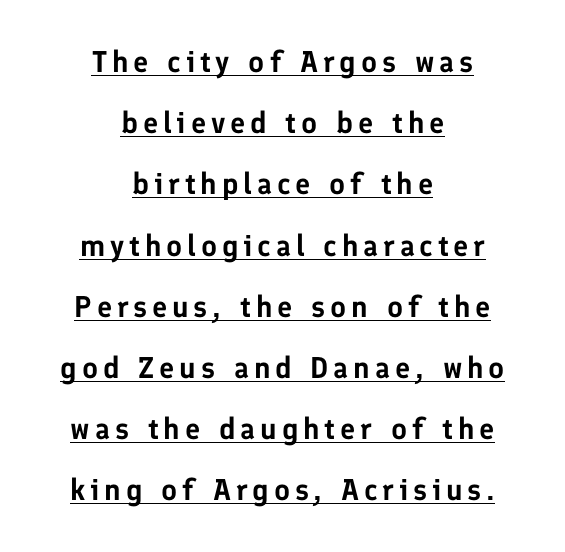
The image shows 30 px sans-serif type, upright; set centered, loose line spacing (2.04x), underlined; low stroke contrast and a medium x-height.
